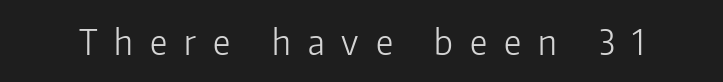
{"serif": "no", "italic": "no", "bold": "no", "weight": "light", "width": "normal", "stroke_contrast": "low", "x_height": "medium", "monospaced": "no", "underline": "no", "letter_spacing": "wide", "letter_spacing_em": 0.5, "glyph_px": 34}
